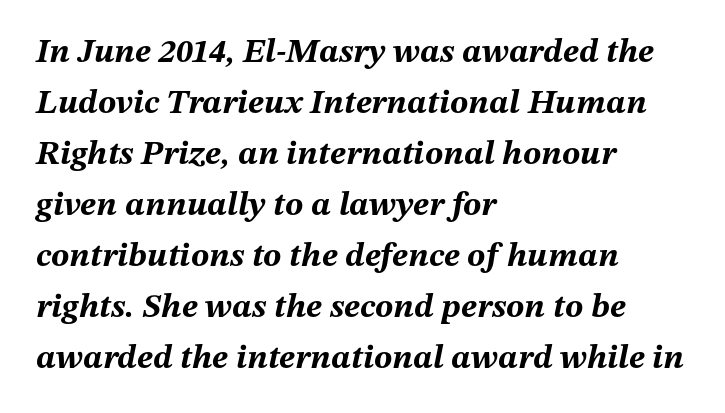
The image shows 34 px bold type, italic (leaning right); set left-aligned, normal line spacing (1.5x), normal letter spacing, not underlined; medium stroke contrast and a medium x-height.
